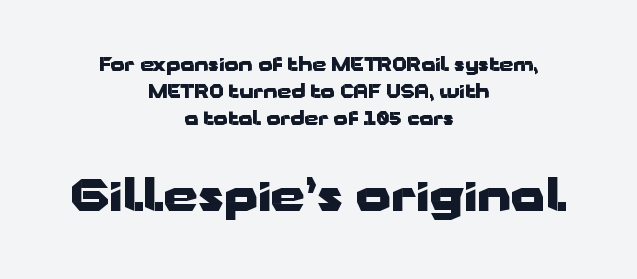
A student would notice the bottom passage is typeset larger than what precedes it. Think of a printed novel: that variable character pitch is what you see here. Beneath every word, the page is bare. The rendering uses a moderate line-height, typical for paragraphs. In terms of letterspacing, this is plain default setting. As a designer I'd log this as weight 700, bold.
